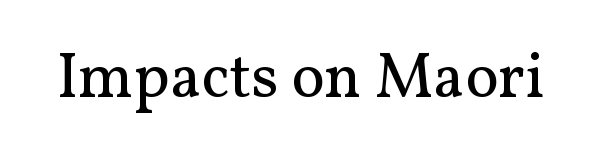
The image shows 63 px regular-weight serif type, upright; set normal letter spacing, not underlined; medium stroke contrast and a medium x-height.
